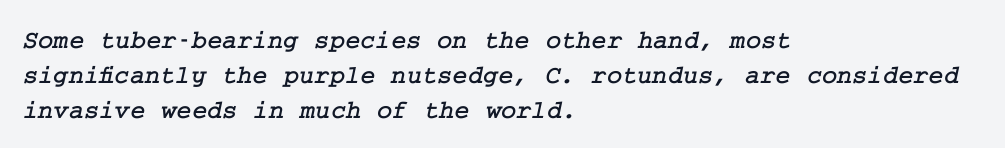
A classic flush-left, rag-right setting is used for this passage. Each word holds together tightly as a unit, with standard inter-letter gaps. The block of text has a typical density, with ordinary space between rows. A clean baseline with only descenders dipping below it.
